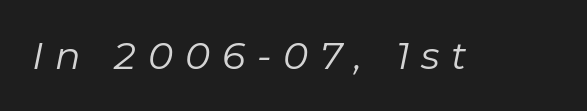
The image shows 38 px regular-weight type, italic (leaning right); set unusually wide letter spacing (+0.31 em), not underlined; low stroke contrast and a medium x-height.
